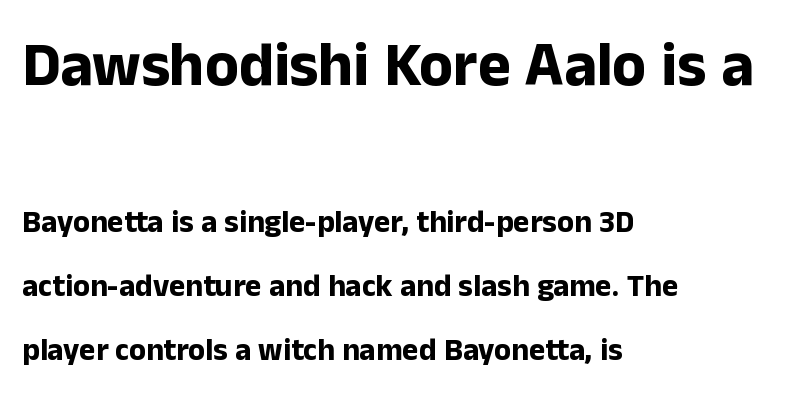
Q: Is the text bold? A: Yes.
Q: Is the text italic (slanted)? A: No, it is upright.
Q: Is the typeface a serif or a sans-serif typeface? A: Sans-serif.
Q: Is the text underlined? A: No.
Q: How is the paragraph aligned? A: Left-aligned.
Q: Is the spacing between letters normal or unusually wide? A: Normal.
Q: Is the spacing between lines tight, normal or loose? A: Loose.
Q: Which block of text is set in a larger size, the first (top) or the second (bottom)? A: The first (top) one.
Q: Width (condensed, normal, or wide)? A: Normal.
Q: Stroke contrast? A: Low.
Q: x-height? A: Medium.
Q: Monospaced? A: No.
